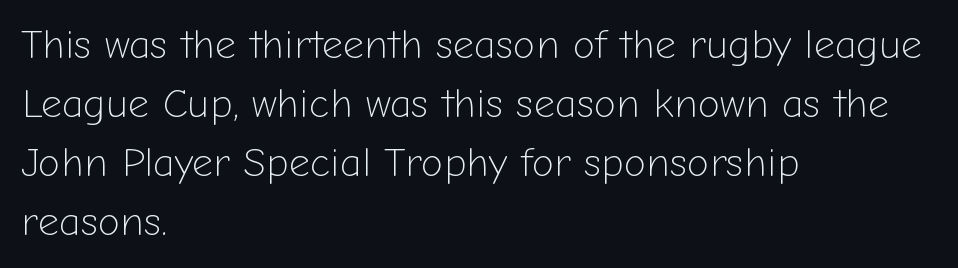
{"serif": "no", "italic": "no", "bold": "no", "weight": "light", "width": "normal", "stroke_contrast": "low", "x_height": "medium", "monospaced": "no", "underline": "no", "align": "left", "line_spacing": "normal", "line_spacing_ratio": 1.44, "letter_spacing": "normal", "letter_spacing_em": 0.0, "glyph_px": 41}
